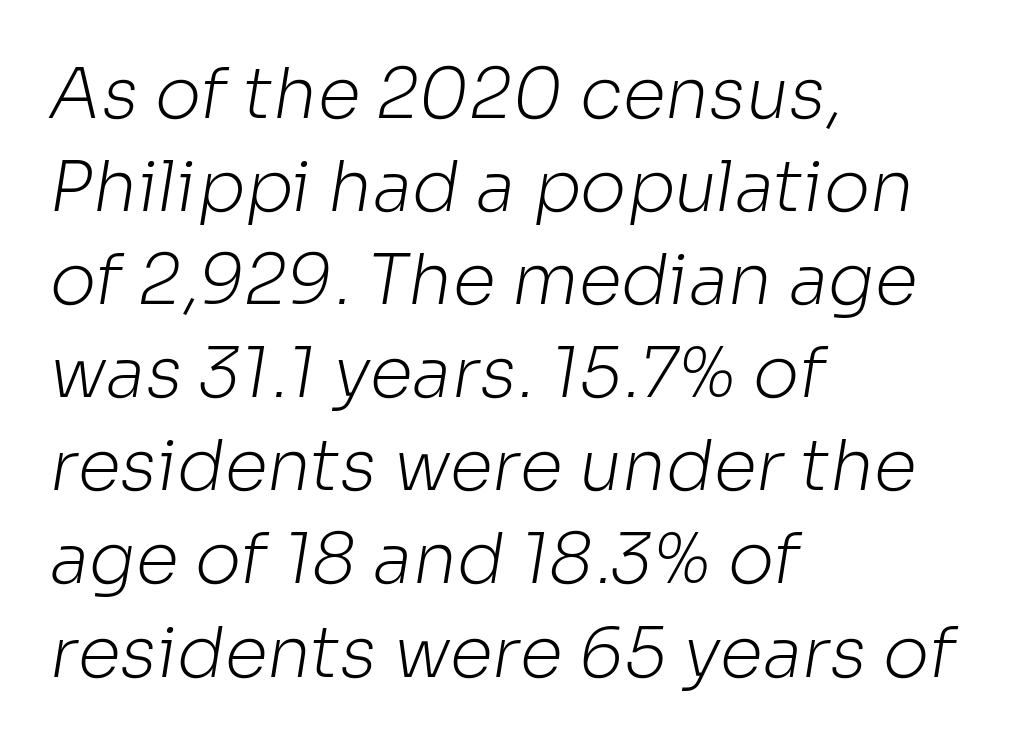
The characters display no serif detailing; their extremities are plain. The letterforms sit at book weight or below. Vertical spacing — default. The strip under each line holds only bare page. Here the designer chose a conventional face with non-uniform glyph widths.
